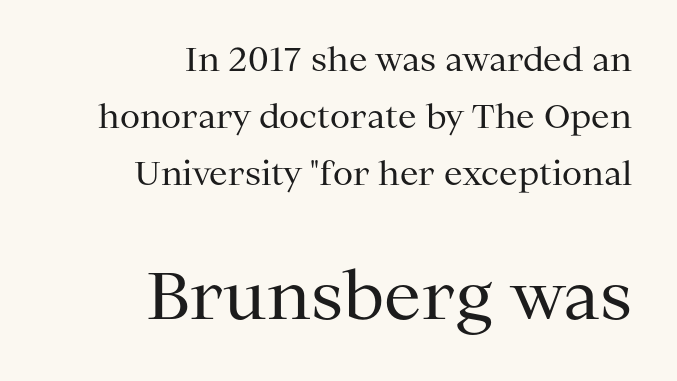
{"serif": "yes", "italic": "no", "bold": "no", "weight": "regular", "width": "normal", "stroke_contrast": "medium", "x_height": "medium", "monospaced": "no", "underline": "no", "align": "right", "line_spacing_ratio": 1.72, "letter_spacing": "normal", "letter_spacing_em": 0.0, "larger_block": "second", "size_ratio": 2.0, "glyph_px": 66}
